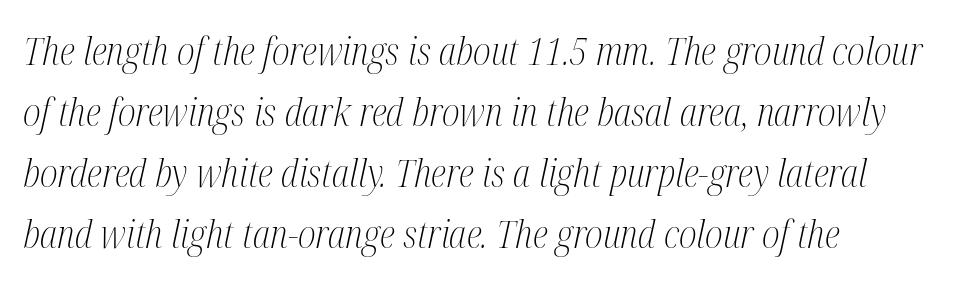
{"serif": "yes", "italic": "yes", "lean": "right", "slant_degrees": 12, "bold": "no", "weight": "light", "width": "condensed", "stroke_contrast": "medium", "x_height": "medium", "monospaced": "no", "underline": "no", "align": "left", "line_spacing": "normal", "line_spacing_ratio": 1.56, "letter_spacing": "normal", "letter_spacing_em": 0.0, "glyph_px": 39}
